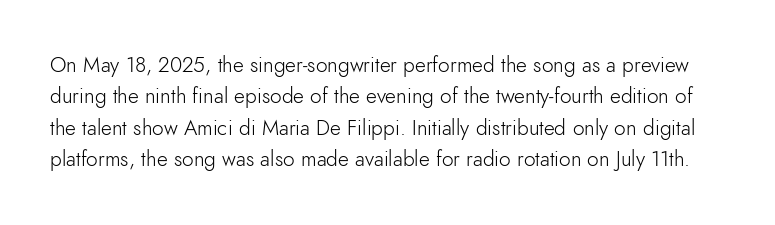
Q: Is the text bold? A: No.
Q: Is the text italic (slanted)? A: No, it is upright.
Q: Is the text underlined? A: No.
Q: Is the spacing between letters normal or unusually wide? A: Normal.
Q: Is the spacing between lines tight, normal or loose? A: Normal.
